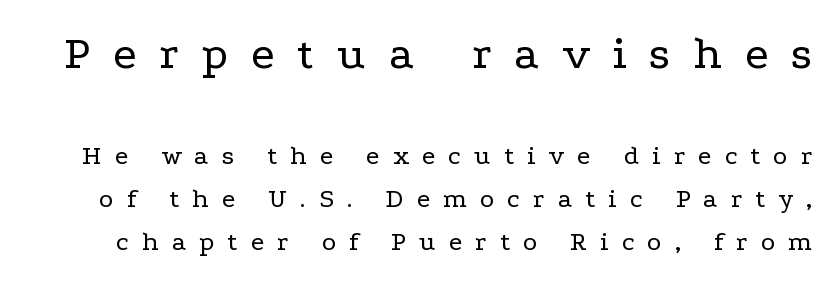
Bigger letters appear in the top chunk; the bottom chunk is reduced. Spacing verdict: proportional, widths tailored to each character. Spacing between characters has been opened up far beyond the box default. Yep, those are serifs on the letters. Each row of text sits above clean, open space.
